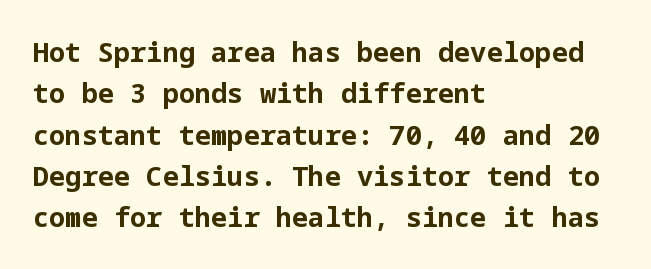
Q: Is the text bold? A: Yes.
Q: Is the text italic (slanted)? A: No, it is upright.
Q: Is the text underlined? A: No.
Q: How is the paragraph aligned? A: Left-aligned.
Q: Is the spacing between letters normal or unusually wide? A: Normal.
Q: Is the spacing between lines tight, normal or loose? A: Normal.
